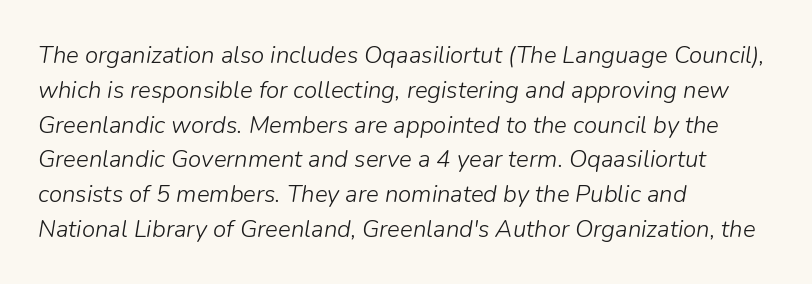
Typeset ragged right — the left edge is the straight one. The gaps between neighbouring characters are ordinary and unremarkable. The passage shown is not bold in any degree. The rows are spaced the way most documents space them.
